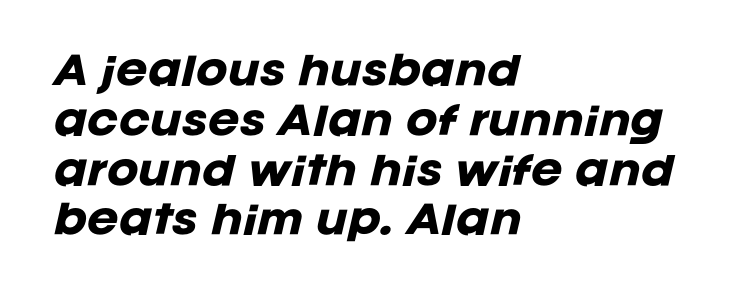
{"italic": "yes", "lean": "right", "slant_degrees": 12, "bold": "yes", "weight": "heavy", "width": "normal", "stroke_contrast": "low", "x_height": "large", "monospaced": "no", "underline": "no", "align": "left", "line_spacing": "normal", "line_spacing_ratio": 1.31, "letter_spacing": "normal", "letter_spacing_em": 0.0, "glyph_px": 38}
